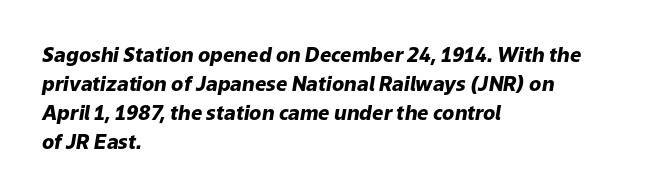
{"italic": "yes", "lean": "right", "slant_degrees": 9, "bold": "yes", "underline": "no", "align": "left", "line_spacing": "normal", "line_spacing_ratio": 1.45, "letter_spacing": "normal", "letter_spacing_em": 0.0, "glyph_px": 20}
